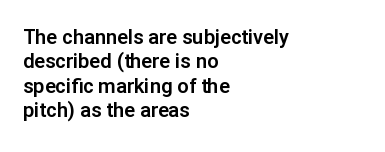
Q: Is the text italic (slanted)? A: No, it is upright.
Q: Is the text underlined? A: No.
Q: How is the paragraph aligned? A: Left-aligned.
Q: Is the spacing between letters normal or unusually wide? A: Normal.
